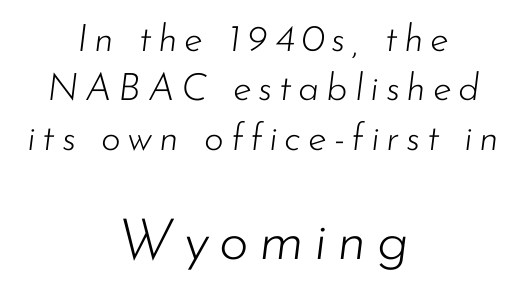
A typesetter would mark this as italic. The space beneath each line is pristine and unruled. A typesetter would call this proportional, since set widths differ per character. Heft: none added — not bold. The passage shown stacks its lines at a standard gap. Both edges are ragged and mirror each other, which tells us the setting is centered.
